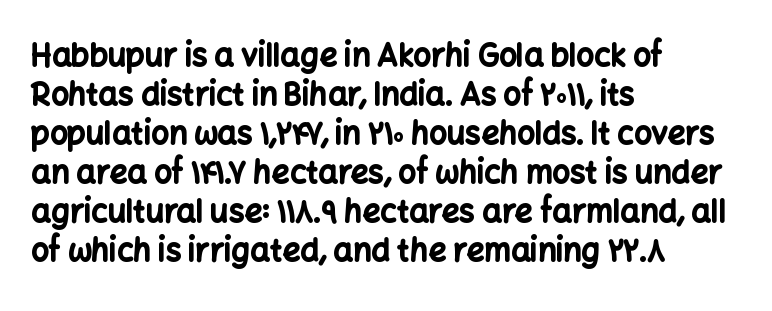
Q: Is the text bold? A: Yes.
Q: Is the text italic (slanted)? A: No, it is upright.
Q: Is the typeface a serif or a sans-serif typeface? A: Sans-serif.
Q: Is the text underlined? A: No.
Q: How is the paragraph aligned? A: Left-aligned.
Q: Is the spacing between letters normal or unusually wide? A: Normal.
Q: Is the spacing between lines tight, normal or loose? A: Normal.
Q: Width (condensed, normal, or wide)? A: Normal.
Q: Stroke contrast? A: Low.
Q: x-height? A: Medium.
Q: Monospaced? A: No.
